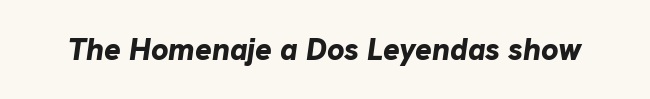
{"italic": "yes", "lean": "right", "slant_degrees": 8, "bold": "yes", "weight": "bold", "width": "normal", "stroke_contrast": "low", "x_height": "medium", "monospaced": "no", "underline": "no", "letter_spacing": "normal", "letter_spacing_em": 0.0, "glyph_px": 31}
